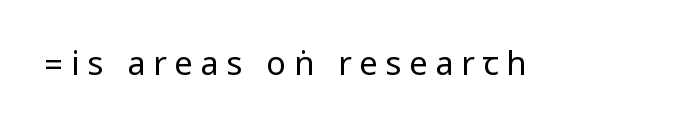
Q: Is the text bold? A: No.
Q: Is the text italic (slanted)? A: No, it is upright.
Q: Is the typeface a serif or a sans-serif typeface? A: Sans-serif.
Q: Is the text underlined? A: No.
Q: Is the spacing between letters normal or unusually wide? A: Unusually wide.
Q: Width (condensed, normal, or wide)? A: Condensed.
Q: Stroke contrast? A: Low.
